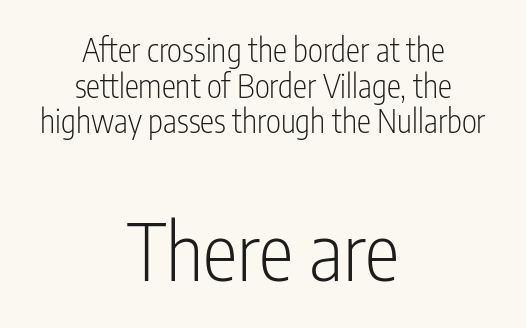
Heaviness? Minimal to ordinary, like unemphasized prose. This layout puts the modest block above and the oversized block below. Nope, not italic — everything's standing straight. Each letter keeps its own natural width here, so spacing adapts to shape.
